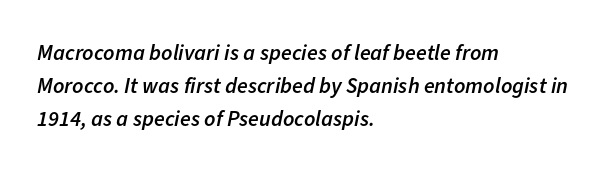
The image shows 22 px text type, italic (leaning right); set left-aligned, normal line spacing (1.5x), normal letter spacing, not underlined.
